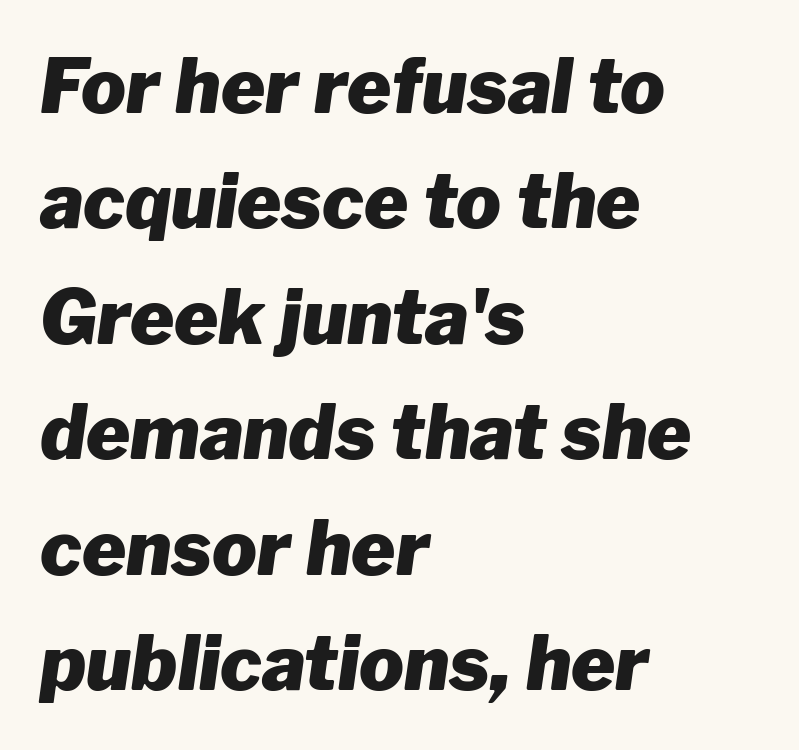
The type is set solid horizontally, with unmodified tracking. As a designer I'd log this as weight 700, bold. Is this a fixed-width face? No — the glyphs have proportional, varying widths. Plain, unruled lines of type. Reading down the column, the eye jumps a familiar distance to each next line. Compared with ordinary roman type, these characters are visibly tilted.
